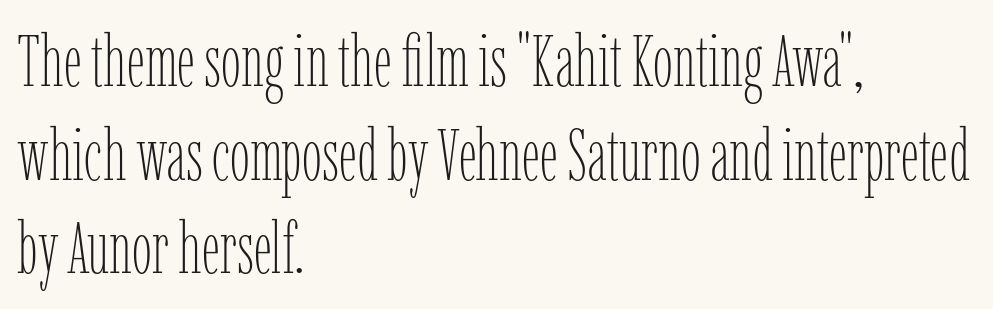
The image shows 72 px thin, condensed type, upright; set left-aligned, normal line spacing (1.3x), normal letter spacing, not underlined; low stroke contrast and a medium x-height.
